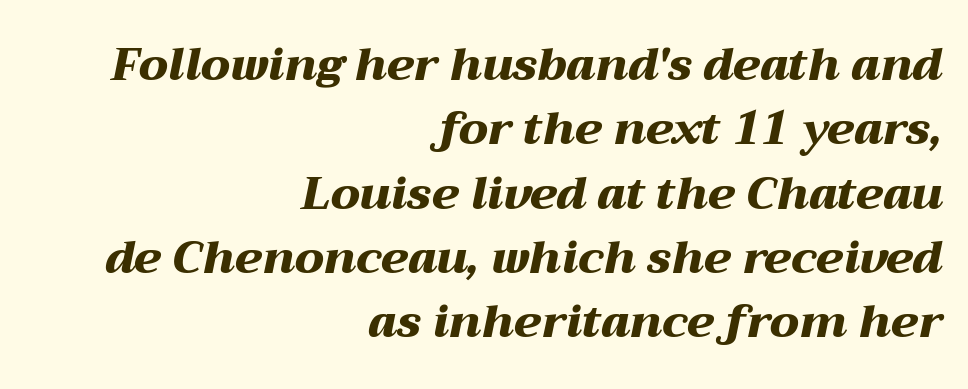
Q: Is the text bold? A: Yes.
Q: Is the text italic (slanted)? A: Yes, it leans right by about 12 degrees.
Q: Is the text underlined? A: No.
Q: How is the paragraph aligned? A: Right-aligned.
Q: Is the spacing between letters normal or unusually wide? A: Normal.
Q: Is the spacing between lines tight, normal or loose? A: Normal.
Q: Width (condensed, normal, or wide)? A: Wide.
Q: Stroke contrast? A: Medium.
Q: x-height? A: Medium.
Q: Monospaced? A: No.
